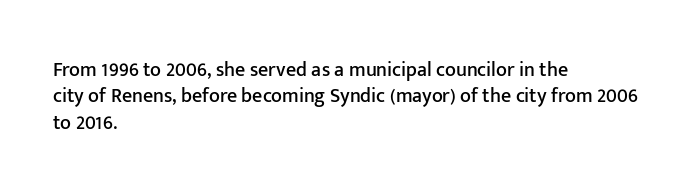
The image shows 20 px text type, upright; set left-aligned, normal line spacing (1.32x), normal letter spacing, not underlined.
